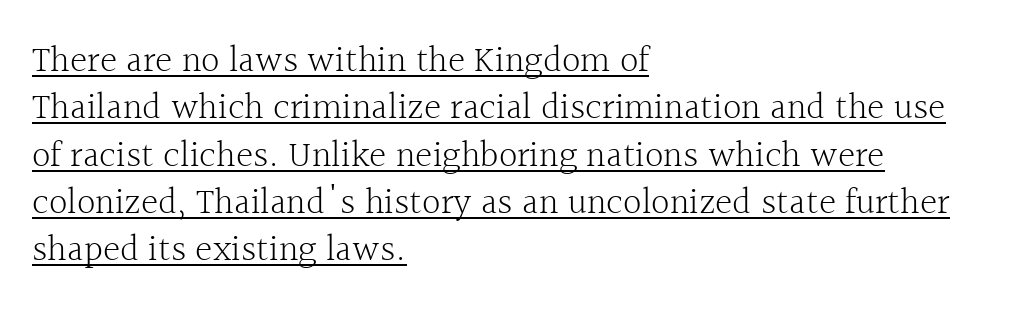
Q: Is the text bold? A: No.
Q: Is the text italic (slanted)? A: No, it is upright.
Q: Is the typeface a serif or a sans-serif typeface? A: Serif.
Q: Is the text underlined? A: Yes.
Q: How is the paragraph aligned? A: Left-aligned.
Q: Is the spacing between letters normal or unusually wide? A: Normal.
Q: Is the spacing between lines tight, normal or loose? A: Normal.
Q: Width (condensed, normal, or wide)? A: Normal.
Q: x-height? A: Medium.
Q: Monospaced? A: No.
